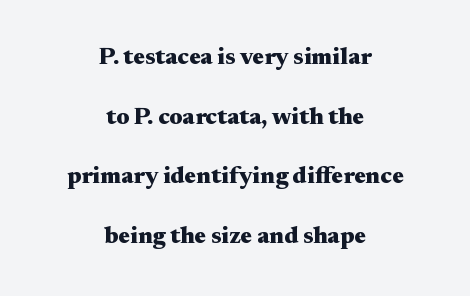
The line texture is even and compact thanks to regular tracking. Descenders hang freely into open space. The rendering uses a bold face; every stroke is thick and dark. The compositor balanced each line on the midline. Horizontal bands of white between lines are thick stripes. Vertical strokes here are truly vertical.
